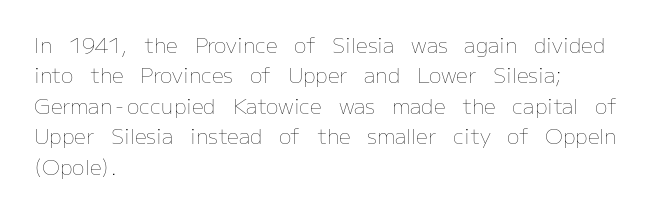
{"italic": "no", "bold": "no", "underline": "no", "align": "left", "line_spacing": "normal", "line_spacing_ratio": 1.45, "letter_spacing": "normal", "letter_spacing_em": 0.0, "glyph_px": 21}
